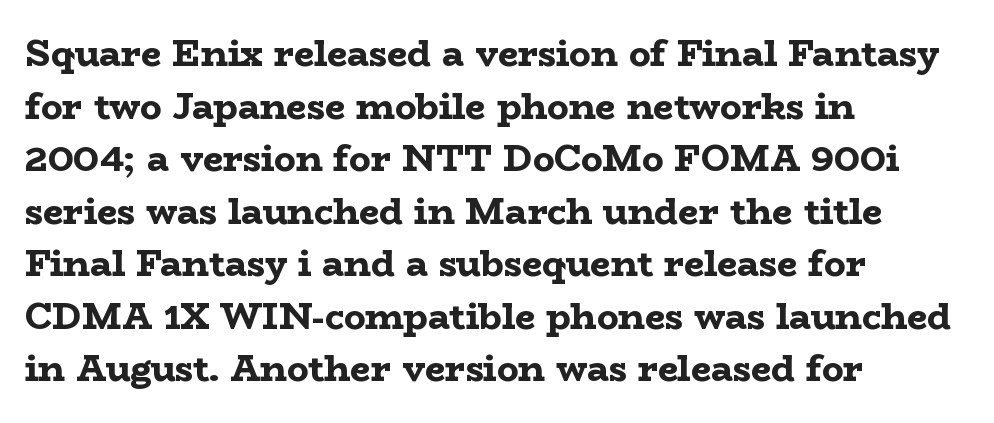
{"serif": "yes", "italic": "no", "bold": "yes", "weight": "bold", "width": "wide", "stroke_contrast": "low", "x_height": "medium", "monospaced": "no", "underline": "no", "align": "left", "line_spacing": "normal", "line_spacing_ratio": 1.46, "letter_spacing": "normal", "letter_spacing_em": 0.0, "glyph_px": 36}
